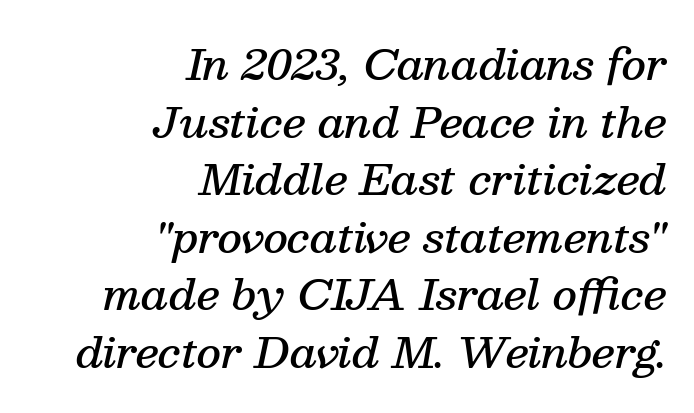
{"serif": "yes", "italic": "yes", "lean": "right", "slant_degrees": 13, "bold": "semi", "weight": "semibold", "width": "normal", "stroke_contrast": "medium", "x_height": "medium", "monospaced": "no", "underline": "no", "align": "right", "line_spacing": "normal", "line_spacing_ratio": 1.37, "letter_spacing": "normal", "letter_spacing_em": 0.0, "glyph_px": 42}
